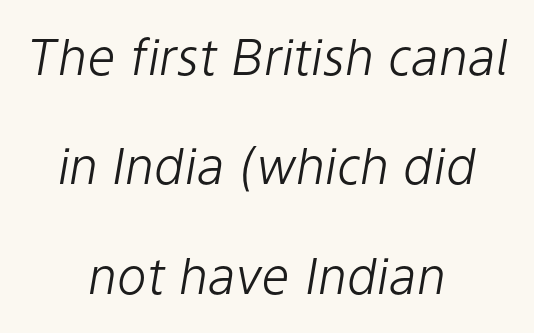
Stems and bowls with no extra thickness — not bold. Honestly, there is no underline to notice here at all. Baseline-to-baseline distance is far greater than the letter height. The face used here is rendered with its standard letterfit.
